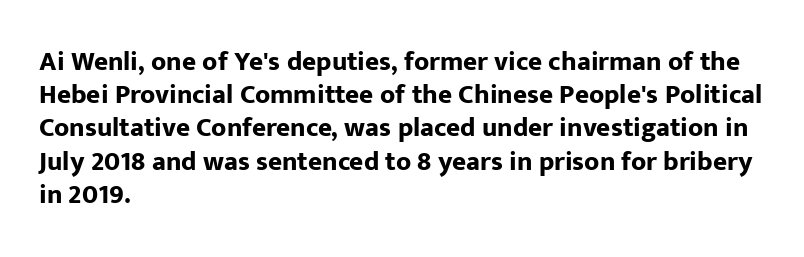
The image shows 27 px bold type, upright; set left-aligned, line spacing 1.23x, normal letter spacing, not underlined.
